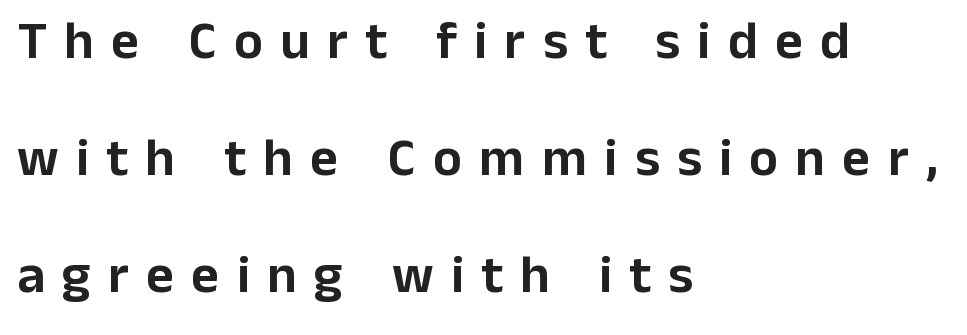
The image shows 54 px sans-serif type, upright; set left-aligned, loose line spacing (2.17x), unusually wide letter spacing (+0.32 em), not underlined; low stroke contrast and a medium x-height.
